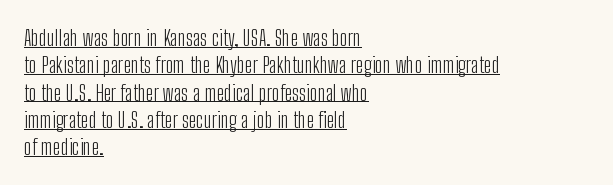
{"italic": "no", "bold": "no", "underline": "yes", "align": "left", "line_spacing_ratio": 1.24, "letter_spacing": "normal", "letter_spacing_em": 0.0, "glyph_px": 22}
